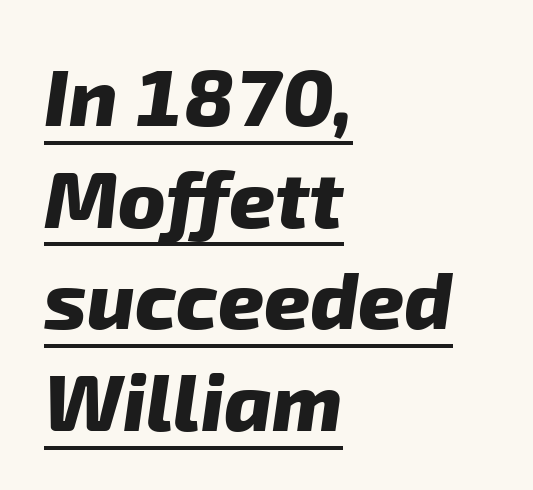
Check where the strokes stop: nothing finishes them off — pure sans. This sample is left-justified, so line endings fall wherever the words run out. The rendering uses a bold face; every stroke is thick and dark. Characters follow at the spacing the type designer built in. The rendered words wear a rule along their underside. Character widths vary here, with narrow letters taking less room than wide ones.
